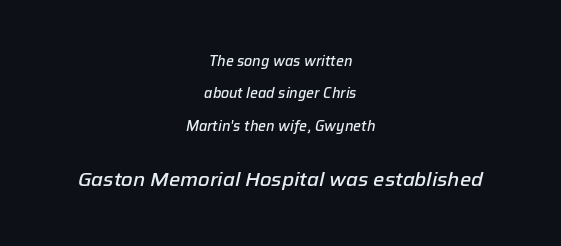
Q: Is the text bold? A: Semi-bold.
Q: Is the text italic (slanted)? A: Yes, it leans right by about 12 degrees.
Q: Is the text underlined? A: No.
Q: How is the paragraph aligned? A: Centered.
Q: Is the spacing between letters normal or unusually wide? A: Normal.
Q: Is the spacing between lines tight, normal or loose? A: Loose.
Q: Which block of text is set in a larger size, the first (top) or the second (bottom)? A: The second (bottom) one.
